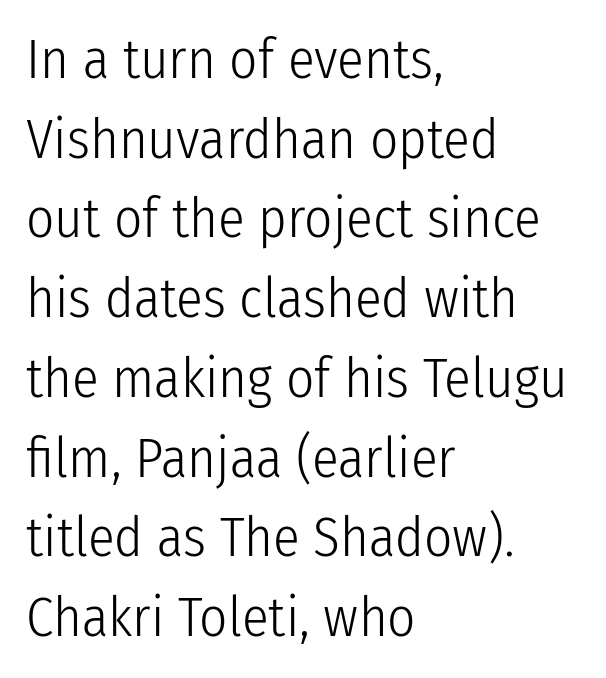
The image shows 55 px light, condensed sans-serif type, upright; set left-aligned, normal line spacing (1.45x), normal letter spacing, not underlined; low stroke contrast and a medium x-height.
